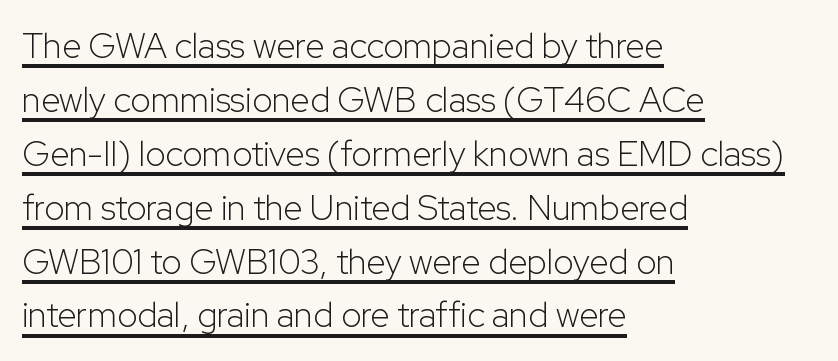
{"serif": "no", "italic": "no", "bold": "no", "weight": "light", "width": "normal", "stroke_contrast": "low", "x_height": "medium", "monospaced": "no", "underline": "yes", "align": "left", "line_spacing": "normal", "line_spacing_ratio": 1.54, "letter_spacing": "normal", "letter_spacing_em": 0.0, "glyph_px": 35}
